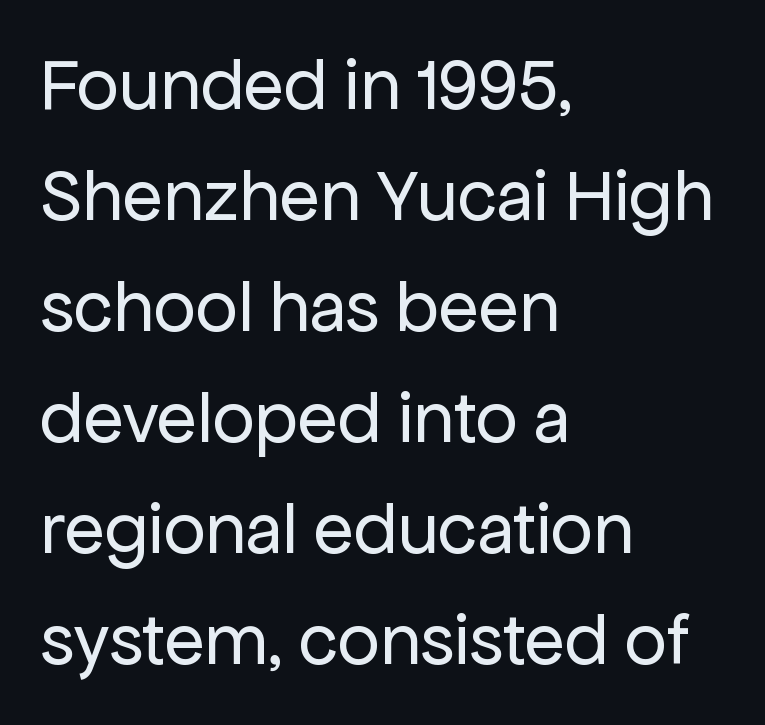
You could not count columns in this text — the font is proportionally spaced. Rows of type keep a routine distance in the vertical direction. No feet cap the strokes, marking this as sans-serif type. No letter is thick-stroked: the sample isn't bold.
